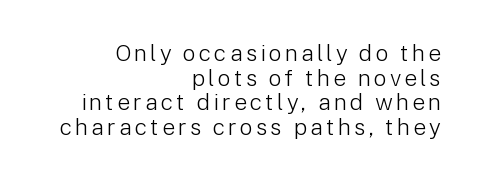
Q: Is the text bold? A: No.
Q: Is the text italic (slanted)? A: No, it is upright.
Q: Is the text underlined? A: No.
Q: How is the paragraph aligned? A: Right-aligned.
Q: Is the spacing between lines tight, normal or loose? A: Tight.
